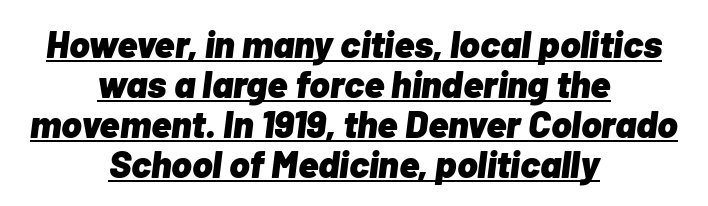
Q: Is the text bold? A: Yes.
Q: Is the text italic (slanted)? A: Yes, it leans right by about 7 degrees.
Q: Is the text underlined? A: Yes.
Q: How is the paragraph aligned? A: Centered.
Q: Is the spacing between letters normal or unusually wide? A: Normal.
Q: Is the spacing between lines tight, normal or loose? A: Tight.
Q: Width (condensed, normal, or wide)? A: Normal.
Q: Stroke contrast? A: Low.
Q: x-height? A: Medium.
Q: Monospaced? A: No.
